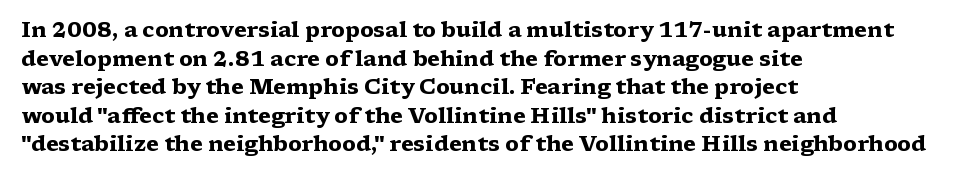
{"italic": "no", "bold": "yes", "underline": "no", "align": "left", "line_spacing": "normal", "line_spacing_ratio": 1.36, "letter_spacing": "normal", "letter_spacing_em": 0.0, "glyph_px": 21}
